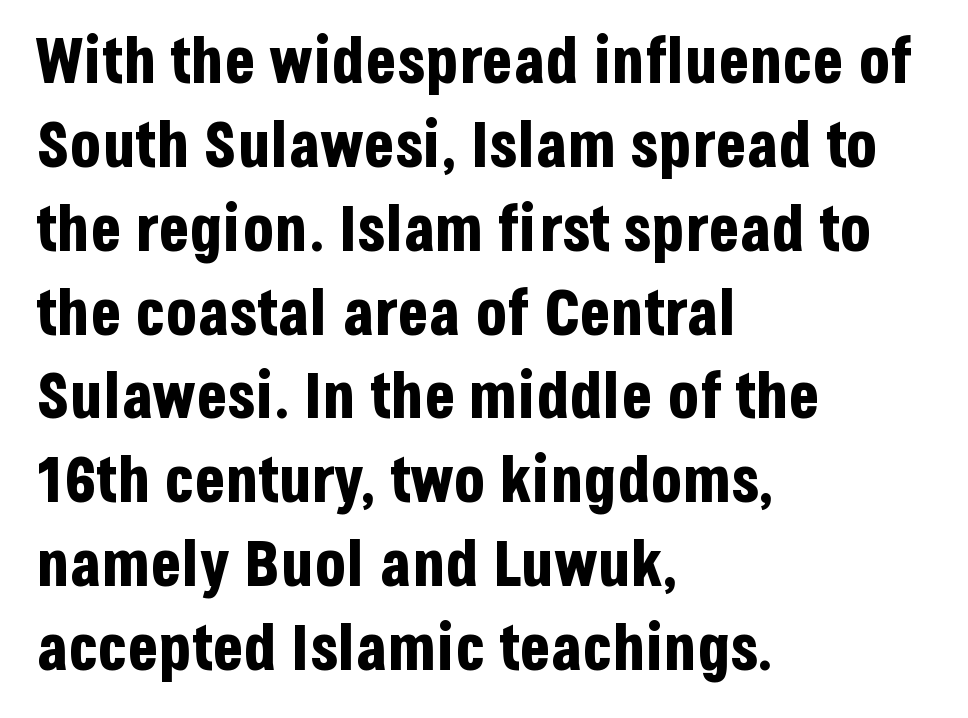
Q: Is the text bold? A: Yes.
Q: Is the text italic (slanted)? A: No, it is upright.
Q: Is the typeface a serif or a sans-serif typeface? A: Sans-serif.
Q: Is the text underlined? A: No.
Q: How is the paragraph aligned? A: Left-aligned.
Q: Is the spacing between letters normal or unusually wide? A: Normal.
Q: Is the spacing between lines tight, normal or loose? A: Normal.
Q: Width (condensed, normal, or wide)? A: Condensed.
Q: Stroke contrast? A: Low.
Q: x-height? A: Large.
Q: Monospaced? A: No.
